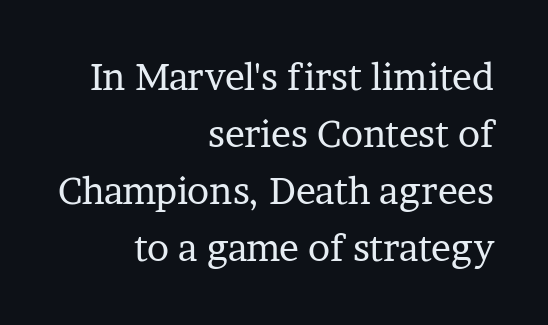
The image shows 37 px regular-weight serif type, upright; set right-aligned, normal line spacing (1.54x), normal letter spacing, not underlined; low stroke contrast and a medium x-height.
